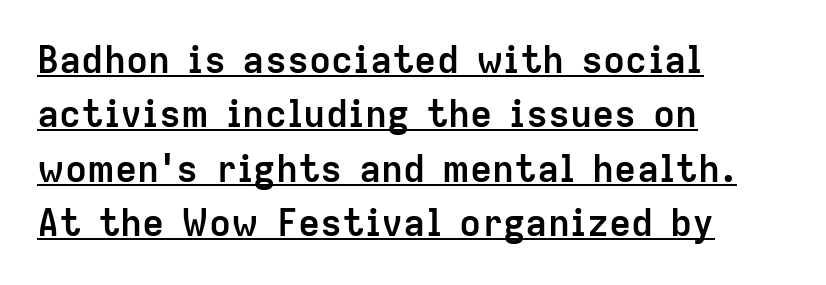
The rendering uses natural spacing where letterforms have individual widths. The sample has been set heavy, in full bold. Each word holds together tightly as a unit, with standard inter-letter gaps. Notice how a bar underscores the lettering throughout. These lines were composed using upright roman letters.
